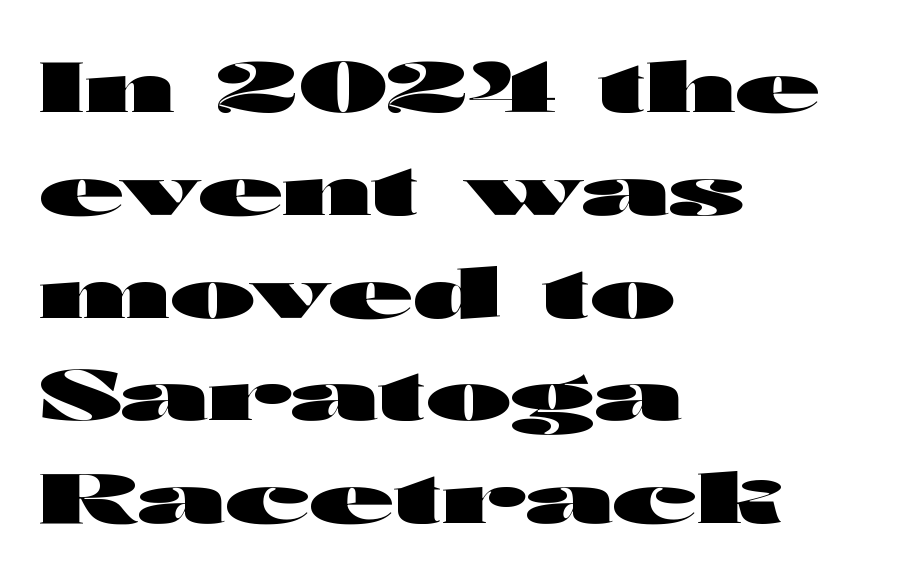
Does the lettering tilt? It doesn't — this is upright. Heavy-handed strokes throughout: this text is bold. Are there feet on the stems? There aren't — it's a sans. There is no visible air inserted between adjacent glyphs. The passage shown is typed in a proportional face where columns would drift.
